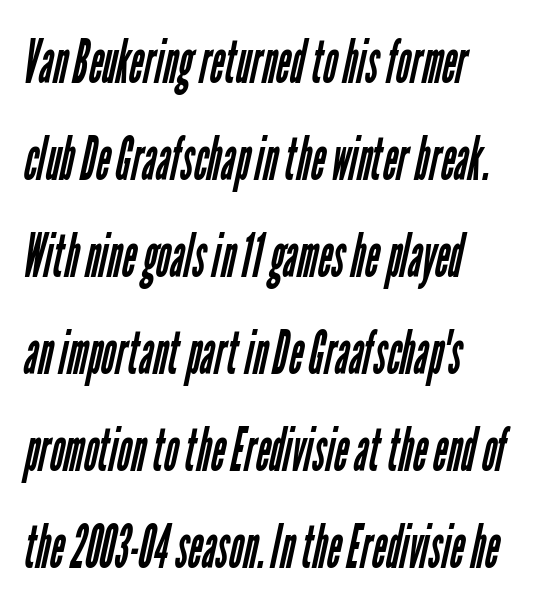
Unlike a traditional serif, this face leaves its strokes unadorned. No heavy texture on the line: the type isn't bold. A normal amount of white space separates one row of letters from the next. Layout note: lines flush left. Underlining? Definitely not there. These lines keep a tight, regular rhythm from letter to letter.
